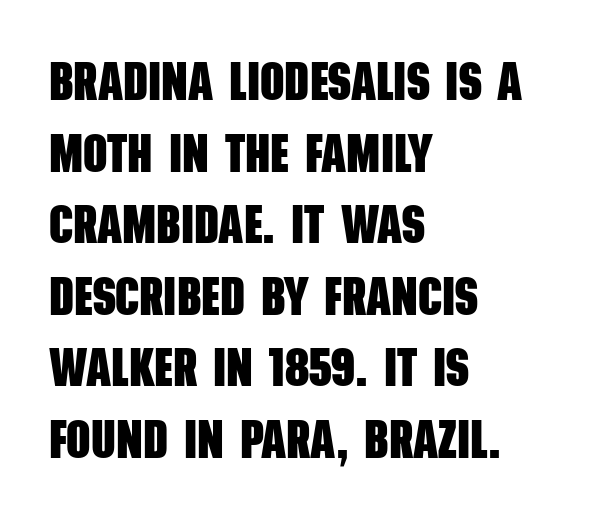
Tracking value appears to be zero — textbook default spacing. Type without underlining. Thick stems and heavy bowls — unmistakably bold. The passage shown is typed in a proportional face where columns would drift. The paragraph shown leans on its left margin.
